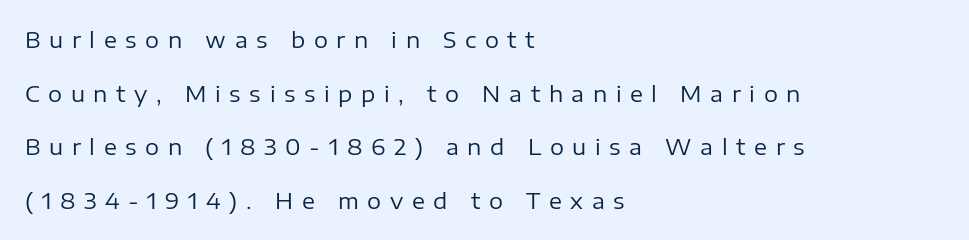
The image shows 22 px text type, upright; set left-aligned, loose line spacing (2.44x), unusually wide letter spacing (+0.39 em), not underlined.
